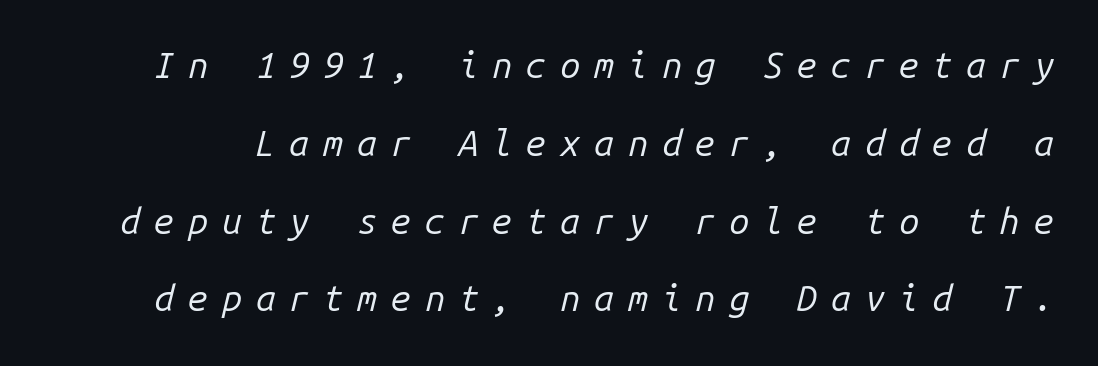
The image shows 36 px regular-weight type, italic (leaning right), monospaced; set loose line spacing (2.16x), unusually wide letter spacing (+0.38 em), not underlined; low stroke contrast and a medium x-height.
